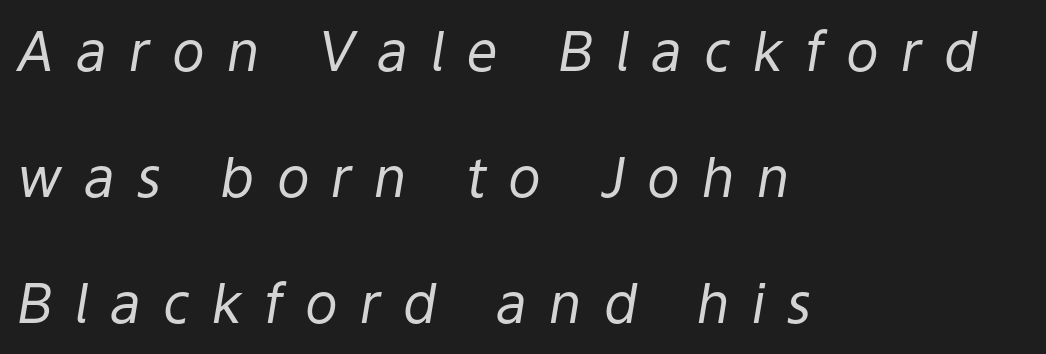
The image shows 55 px regular-weight type, italic (leaning right); set left-aligned, loose line spacing (2.29x), unusually wide letter spacing (+0.4 em), not underlined; low stroke contrast and a medium x-height.
